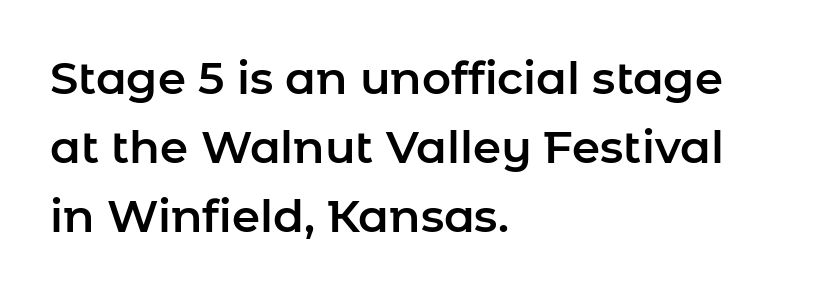
Characters follow at the spacing the type designer built in. No italicization has been applied; the sample stays upright. Looks like regular typesetting: each glyph gets only the width it needs. The vertical gap from one line to the next is medium.
